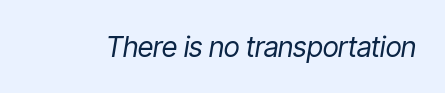
An italicized treatment has been applied to the whole sample. Anything drawn beneath the words? Only blank space. Do the characters align in a grid? No, the font is proportional. The cut favours lightness, reaching ordinary text weight at its darkest. Does extra space separate the letters? No, they use regular spacing.
